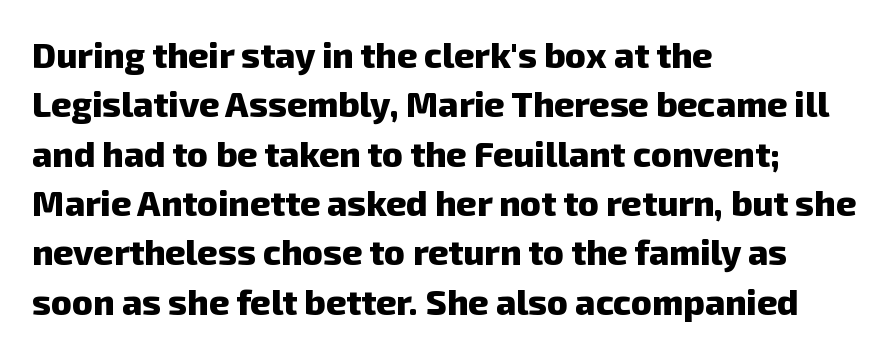
Do the characters align in a grid? No, the font is proportional. Caption: multi-line text, flush left, ragged right. The face used here is a sans, in the tradition of grotesques and geometrics. If you measured baseline to baseline, you'd find a middling distance. No extra tracking has been applied to these lines.
